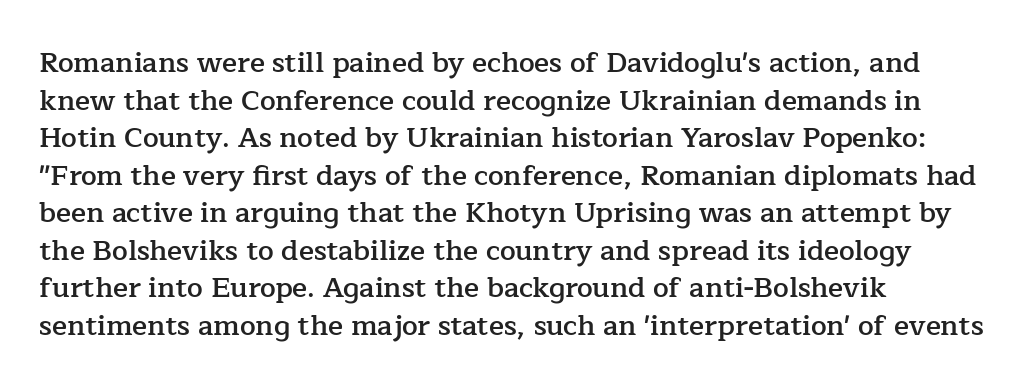
Q: Is the text bold? A: Semi-bold.
Q: Is the text italic (slanted)? A: No, it is upright.
Q: Is the typeface a serif or a sans-serif typeface? A: Serif.
Q: Is the text underlined? A: No.
Q: How is the paragraph aligned? A: Left-aligned.
Q: Is the spacing between letters normal or unusually wide? A: Normal.
Q: Is the spacing between lines tight, normal or loose? A: Normal.
Q: Width (condensed, normal, or wide)? A: Normal.
Q: Stroke contrast? A: Low.
Q: x-height? A: Medium.
Q: Monospaced? A: No.
